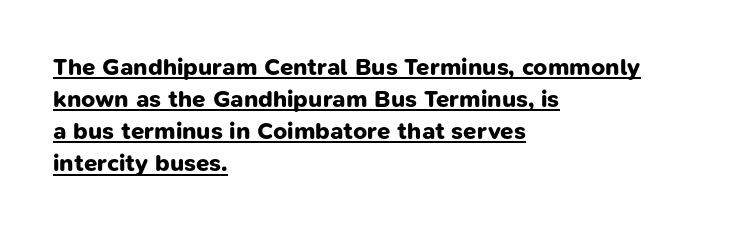
{"bold": "yes", "underline": "yes", "align": "left", "line_spacing": "normal", "line_spacing_ratio": 1.34, "letter_spacing": "normal", "letter_spacing_em": 0.0, "glyph_px": 24}
